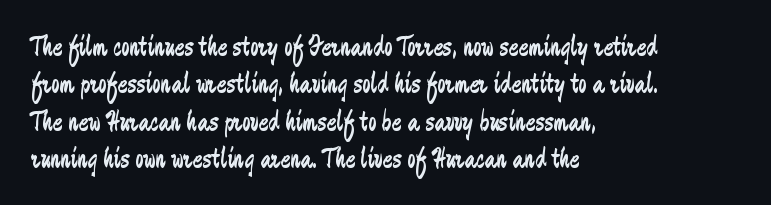
{"serif": "no", "bold": "no", "weight": "regular", "width": "condensed", "stroke_contrast": "low", "x_height": "medium", "monospaced": "no", "underline": "no", "align": "left", "line_spacing": "normal", "line_spacing_ratio": 1.29, "letter_spacing": "normal", "letter_spacing_em": 0.0, "glyph_px": 29}
